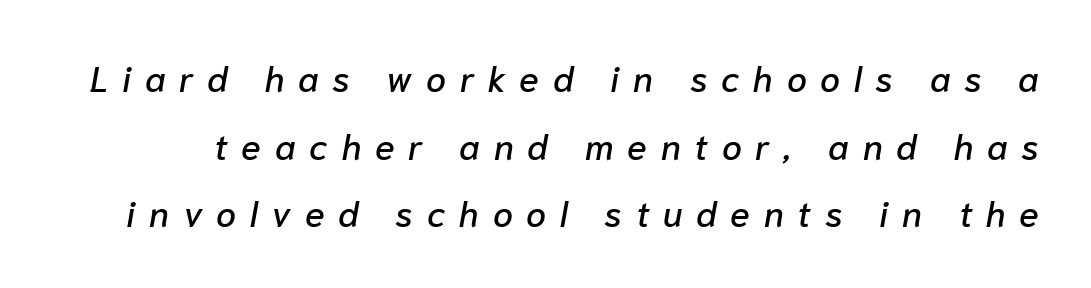
Q: Is the text italic (slanted)? A: Yes, it leans right by about 10 degrees.
Q: Is the text underlined? A: No.
Q: Is the spacing between letters normal or unusually wide? A: Unusually wide.
Q: Width (condensed, normal, or wide)? A: Normal.
Q: Stroke contrast? A: Low.
Q: x-height? A: Medium.
Q: Monospaced? A: No.
